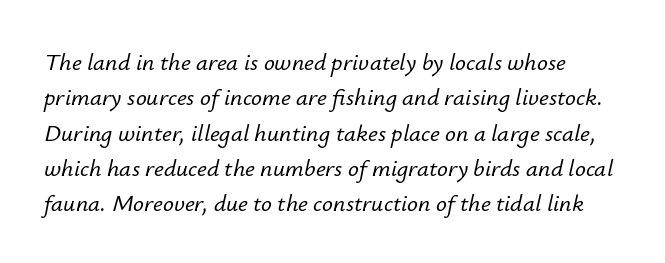
The image shows 24 px text type, italic (leaning right); set normal line spacing (1.47x), normal letter spacing, not underlined.
